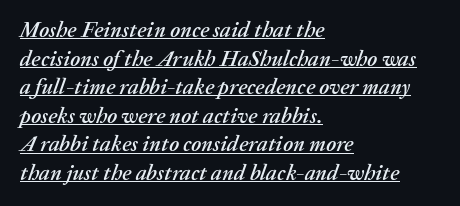
Q: Is the text italic (slanted)? A: Yes, it leans right by about 20 degrees.
Q: Is the text underlined? A: Yes.
Q: How is the paragraph aligned? A: Left-aligned.
Q: Is the spacing between letters normal or unusually wide? A: Normal.
Q: Is the spacing between lines tight, normal or loose? A: Normal.
